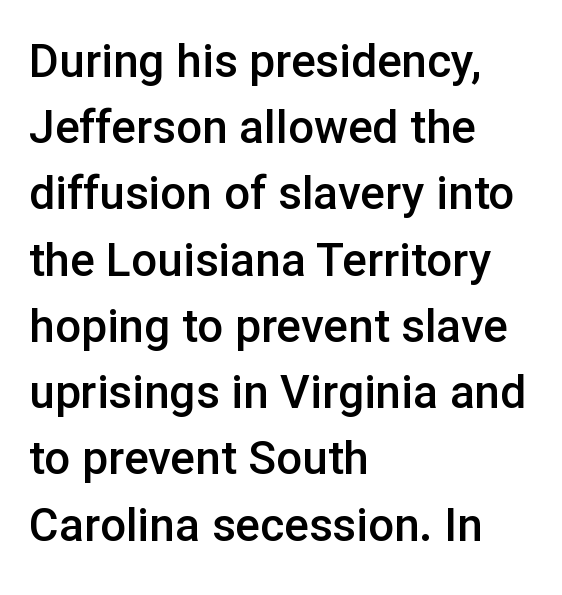
The image shows 46 px semibold sans-serif type, upright; set left-aligned, normal line spacing (1.44x), normal letter spacing, not underlined; low stroke contrast and a medium x-height.
